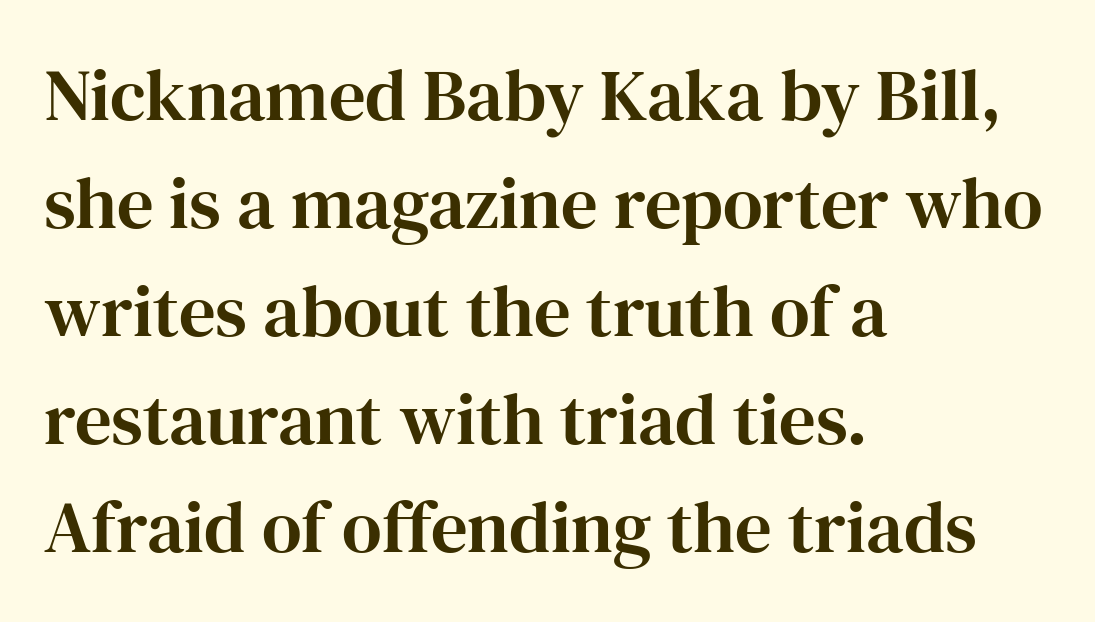
The image shows 73 px serif type, upright; set left-aligned, normal line spacing (1.48x), normal letter spacing, not underlined; high stroke contrast and a medium x-height.
